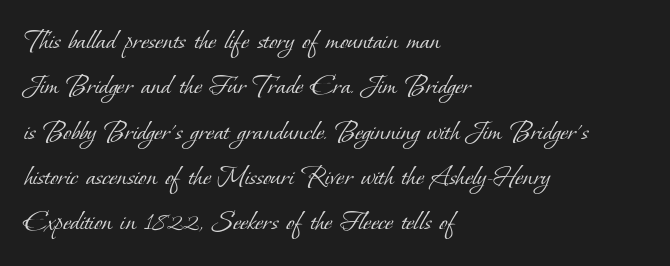
Q: Is the text bold? A: No.
Q: Is the typeface a serif or a sans-serif typeface? A: Serif.
Q: Is the text underlined? A: No.
Q: How is the paragraph aligned? A: Left-aligned.
Q: Is the spacing between letters normal or unusually wide? A: Normal.
Q: Is the spacing between lines tight, normal or loose? A: Normal.
Q: Width (condensed, normal, or wide)? A: Normal.
Q: Stroke contrast? A: Low.
Q: x-height? A: Small.
Q: Monospaced? A: No.
